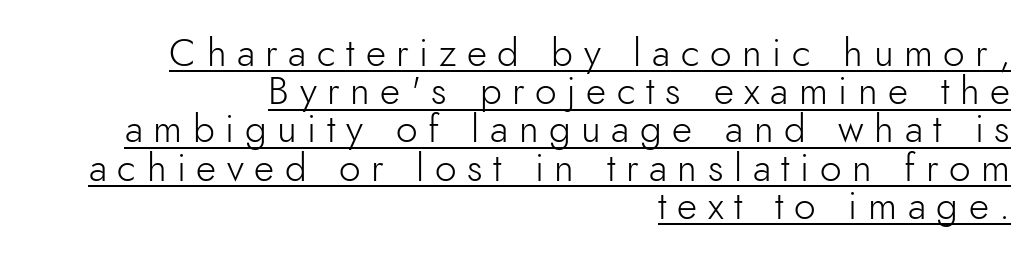
Q: Is the text bold? A: No.
Q: Is the text italic (slanted)? A: No, it is upright.
Q: Is the typeface a serif or a sans-serif typeface? A: Sans-serif.
Q: Is the text underlined? A: Yes.
Q: How is the paragraph aligned? A: Right-aligned.
Q: Is the spacing between letters normal or unusually wide? A: Unusually wide.
Q: Is the spacing between lines tight, normal or loose? A: Tight.
Q: Width (condensed, normal, or wide)? A: Normal.
Q: Stroke contrast? A: Low.
Q: x-height? A: Small.
Q: Monospaced? A: No.
